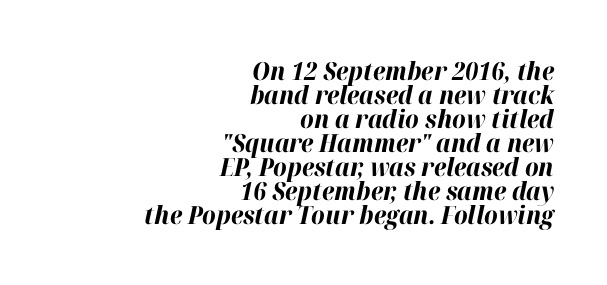
The image shows 25 px bold type, italic (leaning right); set right-aligned, tight line spacing (0.96x), normal letter spacing, not underlined.
